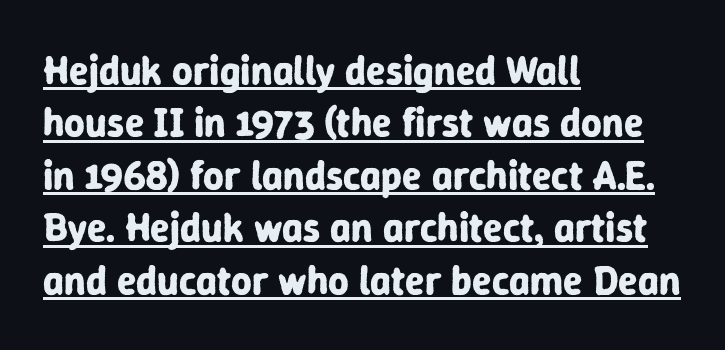
The lettering is marked with a stroke running underneath it. Strong, thick strokes mark this as bold type. The lines in this sample share a left origin and differ only in where they stop. Nothing sits at the stroke ends, so this counts as sans-serif. Italic? Not at all — the glyphs are vertical. If you measured baseline to baseline, you'd find a middling distance.
